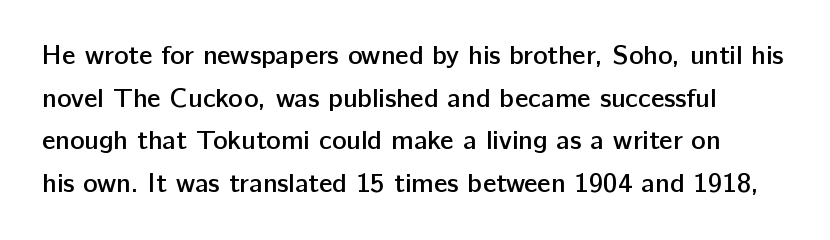
Each word holds together tightly as a unit, with standard inter-letter gaps. The lettering holds an erect, upright posture throughout. Reading down the column, the eye jumps a familiar distance to each next line. The foot of each line stays bare and open. Bold? Not quite — semibold, heavier than regular but stopping short.
